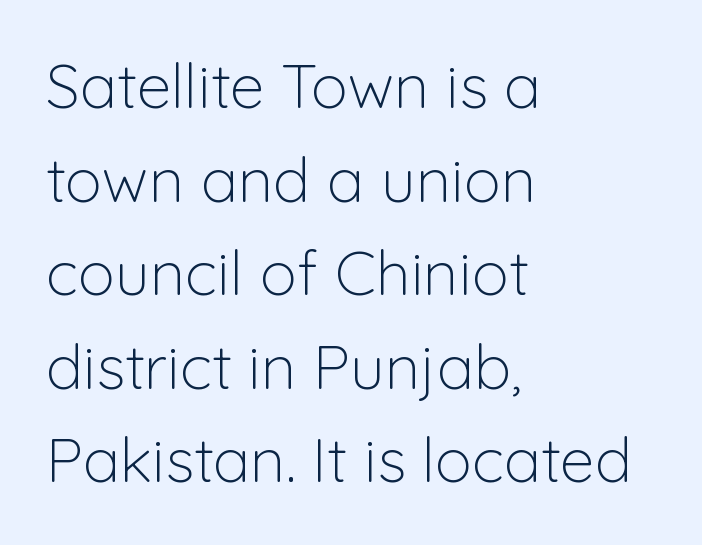
{"serif": "no", "italic": "no", "bold": "no", "weight": "light", "width": "normal", "stroke_contrast": "low", "x_height": "medium", "monospaced": "no", "underline": "no", "align": "left", "line_spacing": "normal", "line_spacing_ratio": 1.51, "letter_spacing": "normal", "letter_spacing_em": 0.0, "glyph_px": 62}
